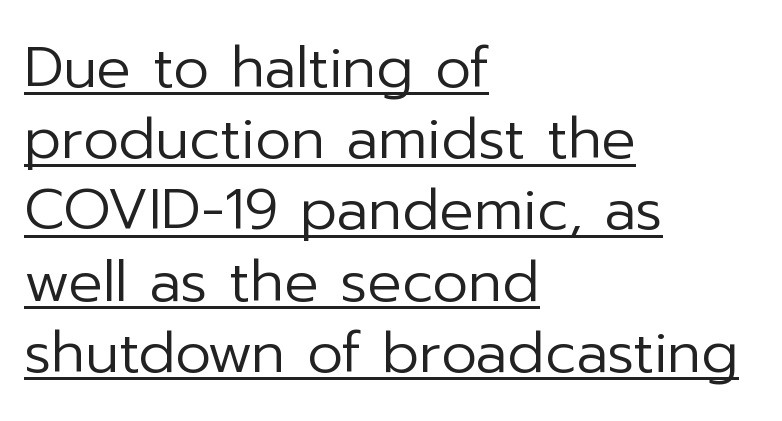
{"serif": "no", "italic": "no", "bold": "no", "weight": "regular", "width": "normal", "stroke_contrast": "low", "x_height": "medium", "monospaced": "no", "underline": "yes", "align": "left", "line_spacing": "normal", "line_spacing_ratio": 1.25, "letter_spacing": "normal", "letter_spacing_em": 0.0, "glyph_px": 57}
